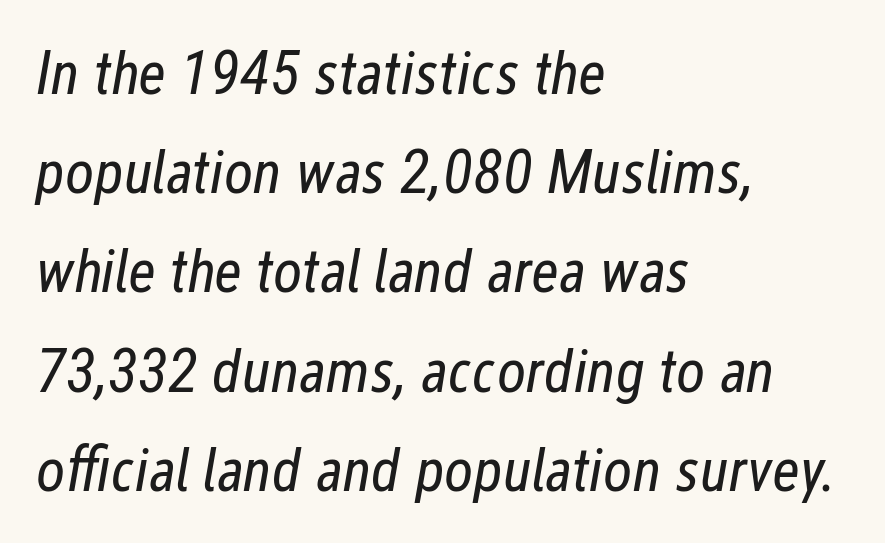
The image shows 62 px regular-weight, condensed type, italic (leaning right); set left-aligned, normal line spacing (1.6x), normal letter spacing, not underlined; low stroke contrast and a medium x-height.
